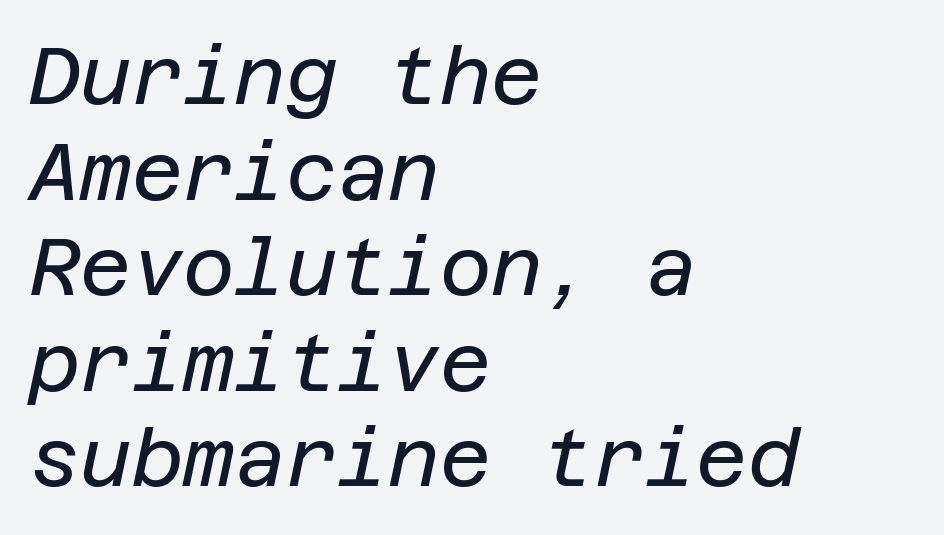
Q: Is the text bold? A: No.
Q: Is the text italic (slanted)? A: Yes, it leans right by about 12 degrees.
Q: Is the text underlined? A: No.
Q: How is the paragraph aligned? A: Left-aligned.
Q: Is the spacing between letters normal or unusually wide? A: Normal.
Q: Width (condensed, normal, or wide)? A: Normal.
Q: Stroke contrast? A: Low.
Q: x-height? A: Large.
